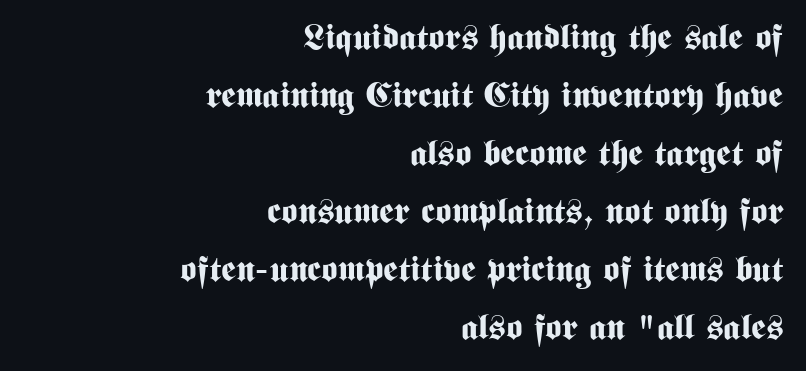
Q: Is the text bold? A: Yes.
Q: Is the text italic (slanted)? A: No, it is upright.
Q: Is the typeface a serif or a sans-serif typeface? A: Sans-serif.
Q: Is the text underlined? A: No.
Q: How is the paragraph aligned? A: Right-aligned.
Q: Is the spacing between letters normal or unusually wide? A: Normal.
Q: Is the spacing between lines tight, normal or loose? A: Normal.
Q: Width (condensed, normal, or wide)? A: Condensed.
Q: Stroke contrast? A: Medium.
Q: x-height? A: Medium.
Q: Monospaced? A: No.
